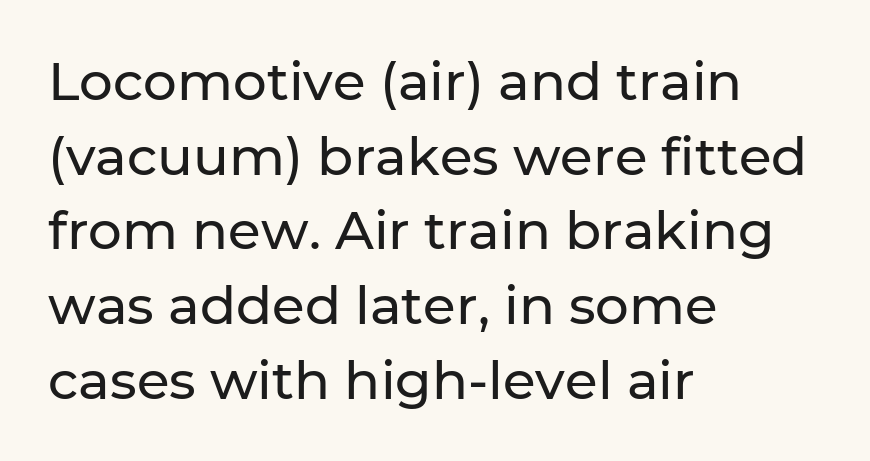
{"serif": "no", "italic": "no", "width": "normal", "stroke_contrast": "low", "x_height": "medium", "monospaced": "no", "underline": "no", "align": "left", "line_spacing": "normal", "line_spacing_ratio": 1.41, "letter_spacing": "normal", "letter_spacing_em": 0.0, "glyph_px": 53}
